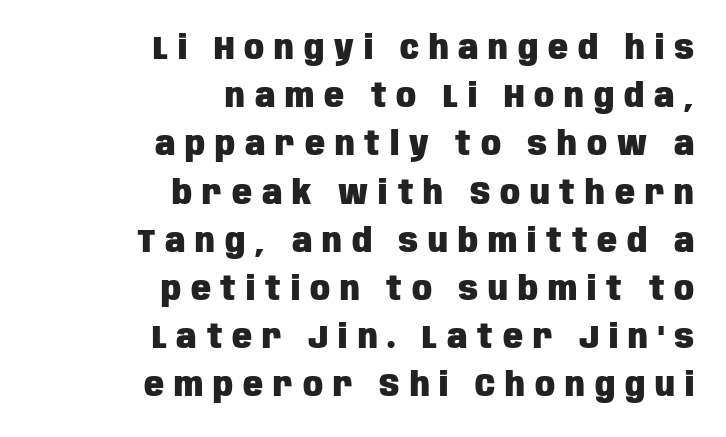
Q: Is the text bold? A: Yes.
Q: Is the text italic (slanted)? A: No, it is upright.
Q: Is the typeface a serif or a sans-serif typeface? A: Sans-serif.
Q: Is the text underlined? A: No.
Q: How is the paragraph aligned? A: Right-aligned.
Q: Is the spacing between letters normal or unusually wide? A: Unusually wide.
Q: Is the spacing between lines tight, normal or loose? A: Normal.
Q: Width (condensed, normal, or wide)? A: Condensed.
Q: Stroke contrast? A: Low.
Q: x-height? A: Large.
Q: Monospaced? A: No.
